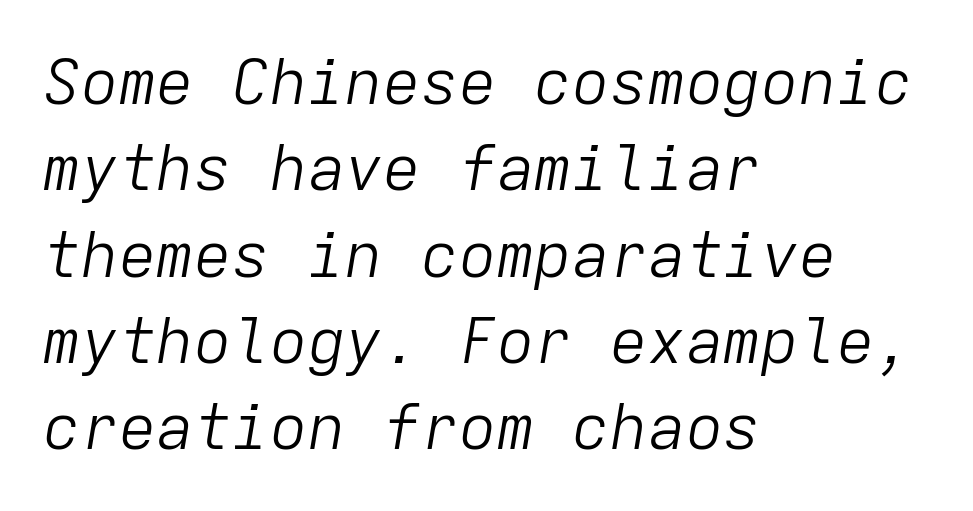
The characters are drawn with everyday or finer stroke widths. Fixed-width glyphs throughout — classic coding-font behaviour. Quick note: italic. Letters rest on an invisible, unmarked baseline.
